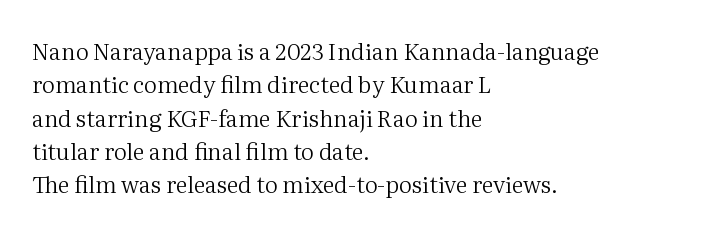
How would I describe the line gaps? Plain and ordinary. Just letters on the line, the space beneath them empty. Alignment: flush left. In terms of posture, this sample is upright.
